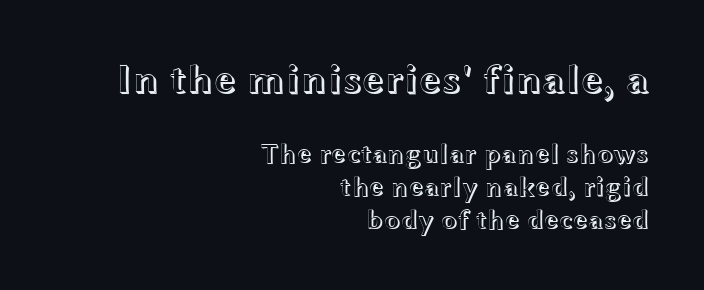
The letters stand straight up with perfectly vertical stems. Underline: absent. The face used here is proportionally spaced, like ordinary book or web type. Top chunk: large. Bottom chunk: small. Leftover space on each line is placed entirely before the opening word. Observe the ordinary spacing: letters are neighbours, not strangers.
